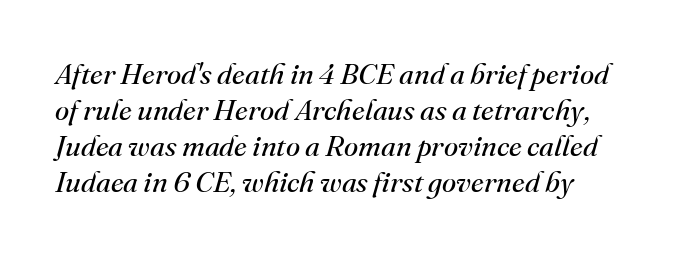
{"serif": "yes", "italic": "yes", "lean": "right", "slant_degrees": 16, "bold": "no", "weight": "regular", "width": "normal", "stroke_contrast": "medium", "x_height": "small", "monospaced": "no", "underline": "no", "line_spacing_ratio": 1.24, "letter_spacing": "normal", "letter_spacing_em": 0.0, "glyph_px": 29}
